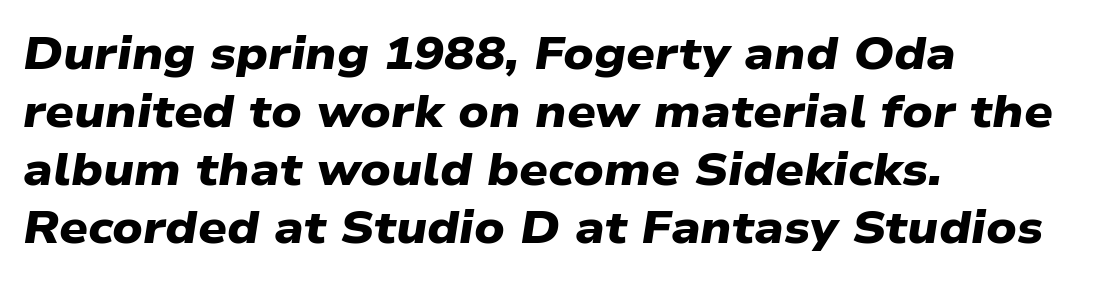
The image shows 45 px heavy, wide sans-serif type; set left-aligned, normal line spacing (1.29x), normal letter spacing, not underlined; low stroke contrast and a medium x-height.
